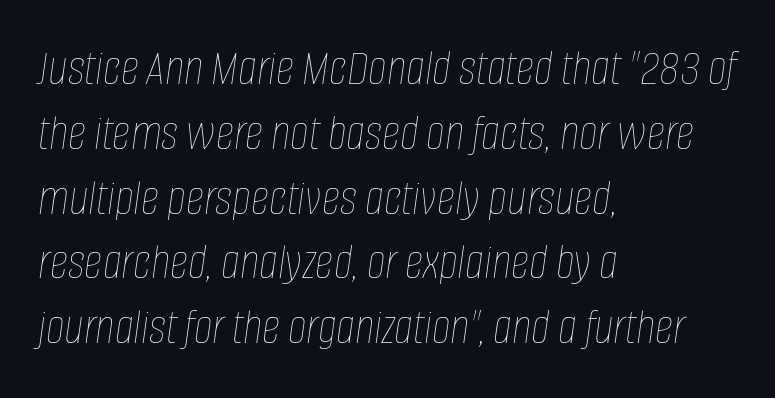
Q: Is the text bold? A: No.
Q: Is the text italic (slanted)? A: Yes, it leans right by about 8 degrees.
Q: Is the text underlined? A: No.
Q: How is the paragraph aligned? A: Left-aligned.
Q: Is the spacing between letters normal or unusually wide? A: Normal.
Q: Is the spacing between lines tight, normal or loose? A: Normal.
Q: Width (condensed, normal, or wide)? A: Condensed.
Q: Stroke contrast? A: Low.
Q: x-height? A: Large.
Q: Monospaced? A: No.
